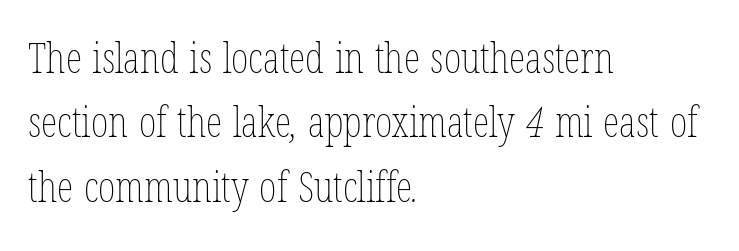
The image shows 42 px thin, condensed type; set left-aligned, normal line spacing (1.53x), normal letter spacing, not underlined; low stroke contrast and a medium x-height.
